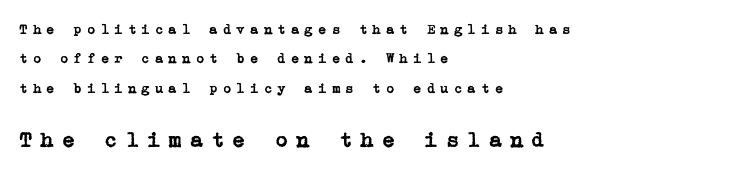
All the whitespace from short lines collects on the right. Reading top to bottom, the characters get bigger at the block break. Plain, unruled lines of type. The lettering stays uniformly vertical, giving the passage a roman look.
